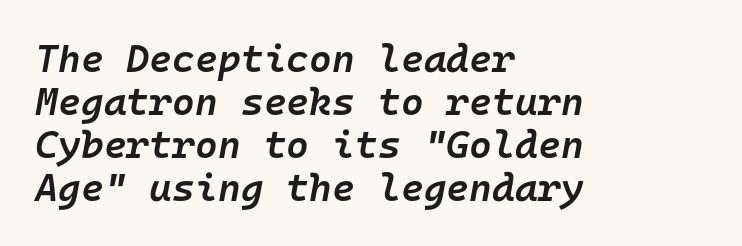
{"italic": "yes", "lean": "right", "slant_degrees": 10, "bold": "semi", "weight": "semibold", "width": "normal", "stroke_contrast": "low", "x_height": "medium", "monospaced": "yes", "underline": "no", "align": "left", "line_spacing": "tight", "line_spacing_ratio": 1.1, "letter_spacing": "normal", "letter_spacing_em": 0.0, "glyph_px": 39}
